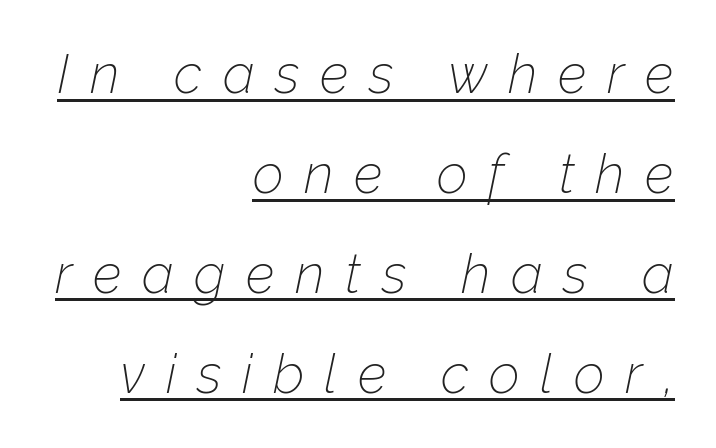
Q: Is the text bold? A: No.
Q: Is the text italic (slanted)? A: Yes, it leans right by about 12 degrees.
Q: Is the text underlined? A: Yes.
Q: How is the paragraph aligned? A: Right-aligned.
Q: Is the spacing between letters normal or unusually wide? A: Unusually wide.
Q: Width (condensed, normal, or wide)? A: Normal.
Q: Stroke contrast? A: Low.
Q: x-height? A: Medium.
Q: Monospaced? A: No.
